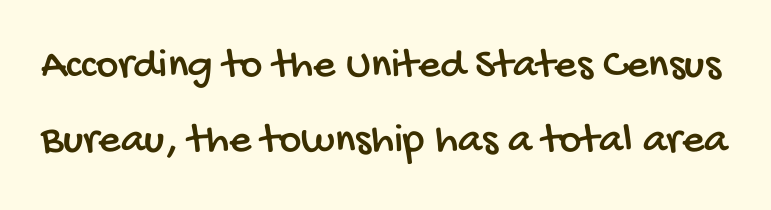
Here the designer chose a conventional face with non-uniform glyph widths. The letterforms sit shoulder to shoulder at normal distance. Check where the strokes stop: nothing finishes them off — pure sans. Words float on clear page, feet unadorned.
